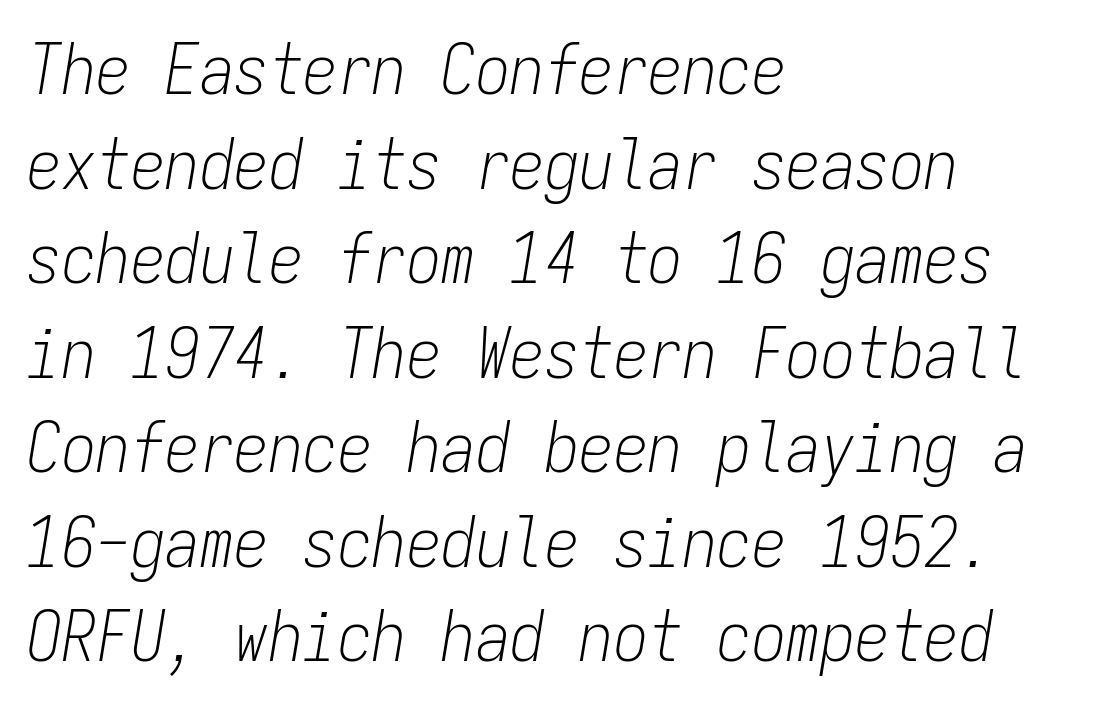
The letters are slanted; this is an italic face. The designer left line spacing at the default. No extra ink here — the face is not bold. Where is the straight margin? On the left. A typesetter would call this monospace, since all characters share one set width. The line texture is even and compact thanks to regular tracking.
